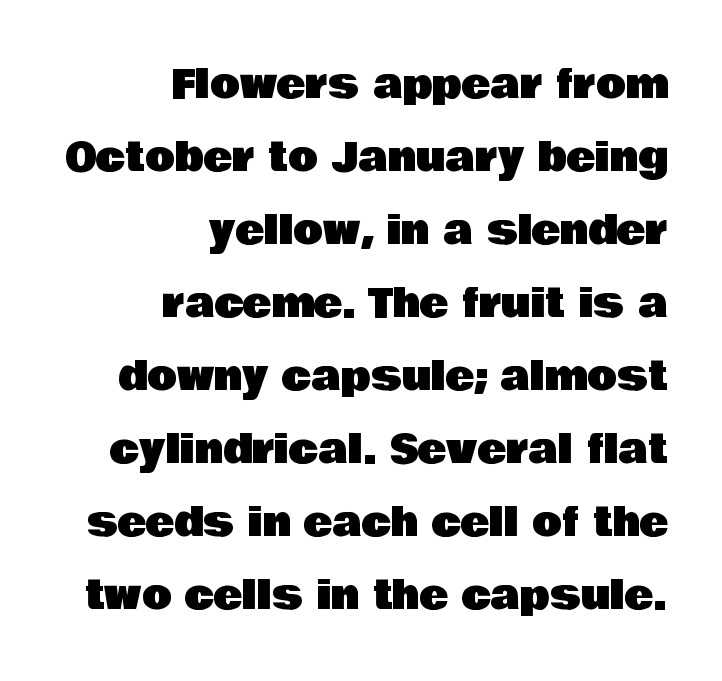
I'd call this a sans setting — the letters go barefoot. A bare baseline throughout the passage. This sample uses an upright cut, with every glyph sitting square on the baseline. Spacing verdict: proportional, widths tailored to each character.
